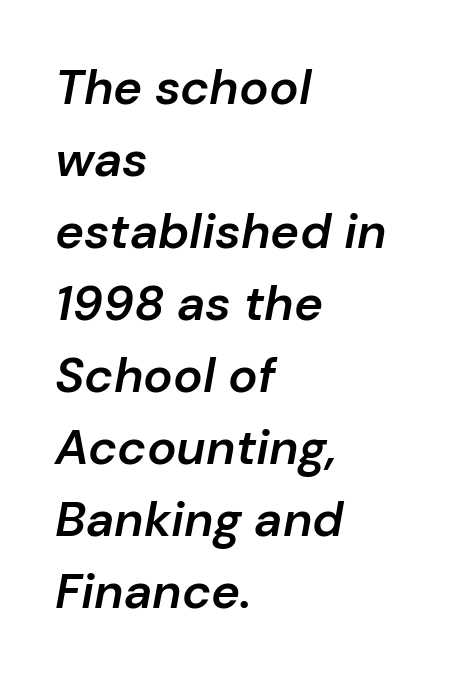
{"italic": "yes", "lean": "right", "slant_degrees": 10, "bold": "semi", "weight": "semibold", "width": "normal", "stroke_contrast": "low", "x_height": "medium", "monospaced": "no", "underline": "no", "align": "left", "line_spacing": "normal", "line_spacing_ratio": 1.47, "letter_spacing": "normal", "letter_spacing_em": 0.0, "glyph_px": 49}
